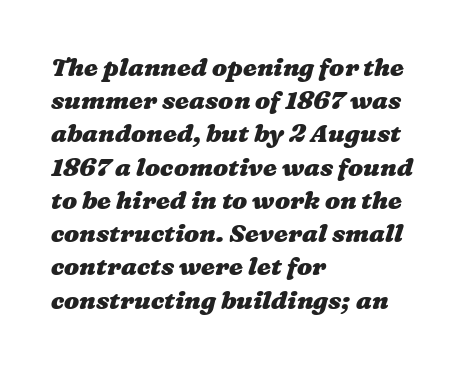
The image shows 25 px bold type; set left-aligned, normal line spacing (1.33x), normal letter spacing, not underlined.
